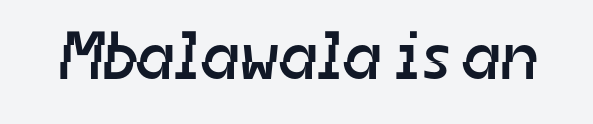
Q: Is the text bold? A: No.
Q: Is the typeface a serif or a sans-serif typeface? A: Sans-serif.
Q: Is the text underlined? A: No.
Q: Is the spacing between letters normal or unusually wide? A: Normal.
Q: Width (condensed, normal, or wide)? A: Normal.
Q: Stroke contrast? A: Low.
Q: x-height? A: Medium.
Q: Monospaced? A: No.
